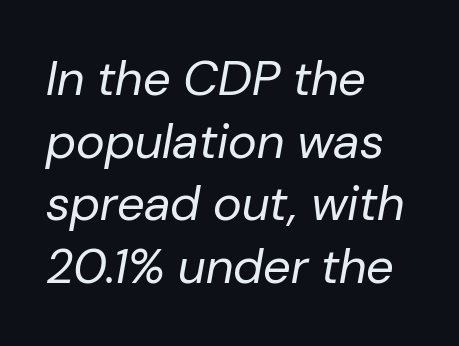
The image shows 49 px regular-weight type, italic (leaning right); set left-aligned, normal line spacing (1.28x), normal letter spacing, not underlined; low stroke contrast and a medium x-height.
